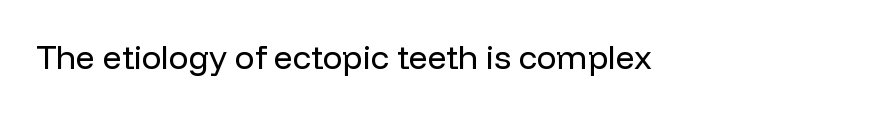
The image shows 33 px regular-weight sans-serif type, upright; set normal letter spacing, not underlined; low stroke contrast and a medium x-height.
